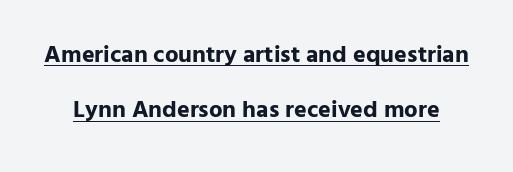
The strokes are fattened all the way to bold. Quick note: interline space is abundant. Honestly, the underline is the first thing you notice here. Tracking value appears to be zero — textbook default spacing.
